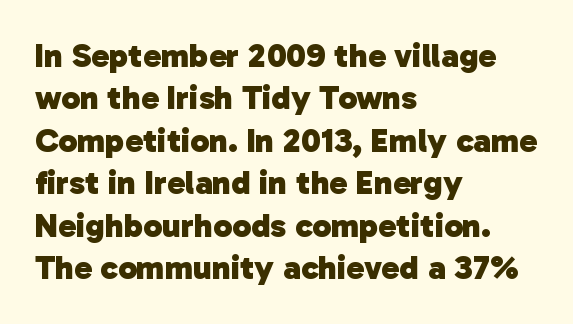
The image shows 34 px heavy sans-serif type; set left-aligned, normal line spacing (1.25x), normal letter spacing, not underlined; low stroke contrast and a medium x-height.
